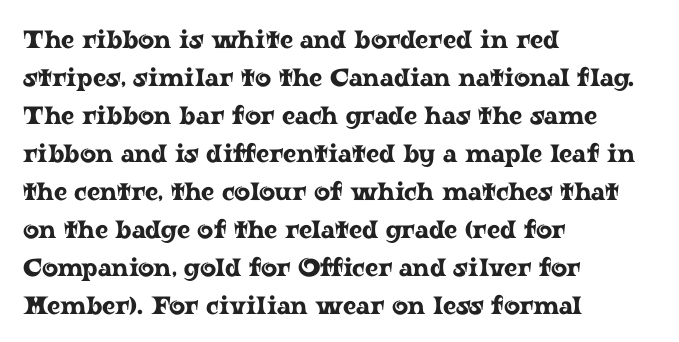
Q: Is the text italic (slanted)? A: No, it is upright.
Q: Is the text underlined? A: No.
Q: How is the paragraph aligned? A: Left-aligned.
Q: Is the spacing between letters normal or unusually wide? A: Normal.
Q: Is the spacing between lines tight, normal or loose? A: Normal.
